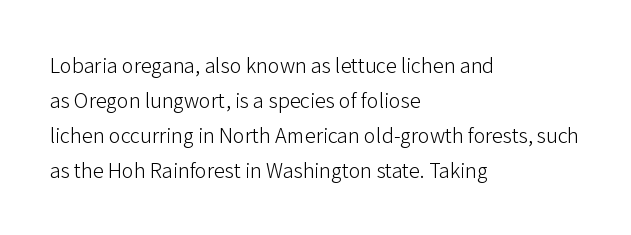
The image shows 22 px text type, upright; set left-aligned, normal line spacing (1.59x), normal letter spacing, not underlined.
